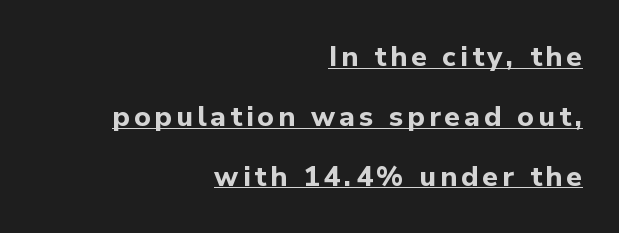
The string is rendered with underlining switched on. The letters stand upright; this is a roman face. Is this a sans? Yes — the strokes have no serifs. Visually the block forms a straight wall on the right and a jagged coastline on the left. Typographic density is high because the face is bold. The space between consecutive lines is lavish.
